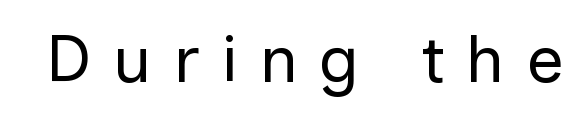
The image shows 67 px regular-weight sans-serif type, upright; set unusually wide letter spacing (+0.31 em), not underlined; low stroke contrast and a medium x-height.
